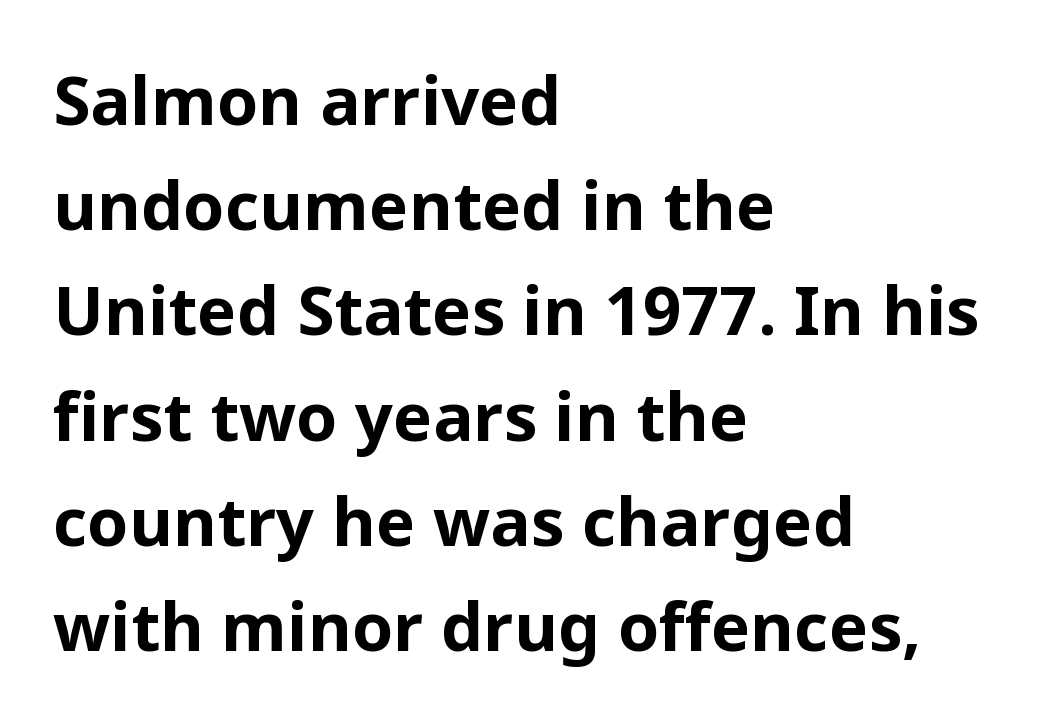
This block has exactly the height ordinary leading produces. These lines carry a lot of weight — the face is fully bold. Type without underlining. Is this a fixed-width face? No — the glyphs have proportional, varying widths. Horizontal alignment here is leftward, the default for most running prose. Characters follow at the spacing the type designer built in.
